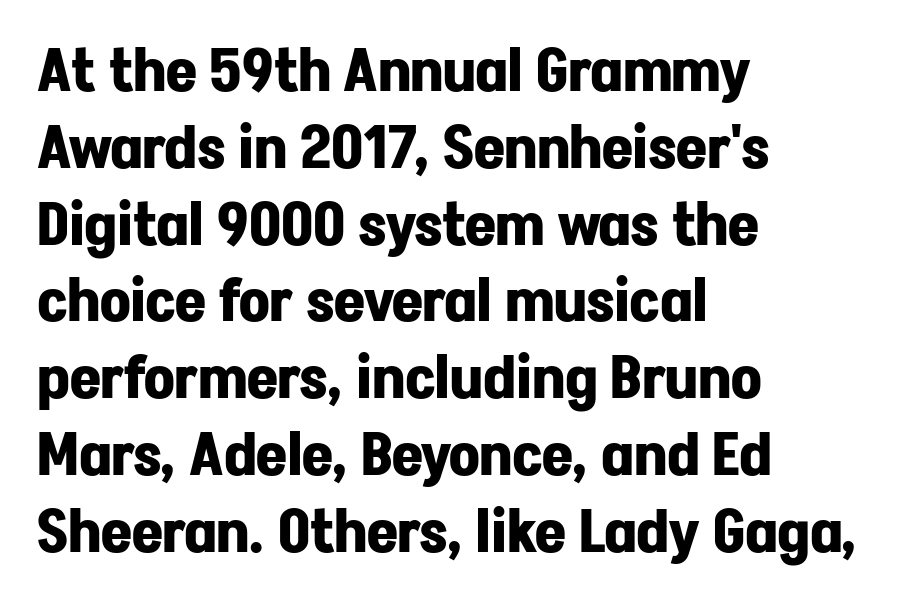
{"serif": "no", "italic": "no", "bold": "yes", "weight": "bold", "width": "normal", "stroke_contrast": "low", "x_height": "medium", "monospaced": "no", "underline": "no", "align": "left", "line_spacing": "normal", "line_spacing_ratio": 1.28, "letter_spacing": "normal", "letter_spacing_em": 0.0, "glyph_px": 60}
